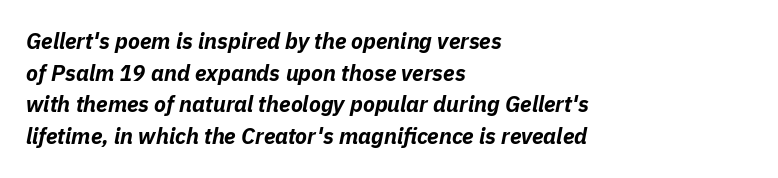
Q: Is the text bold? A: Yes.
Q: Is the text italic (slanted)? A: Yes, it leans right by about 11 degrees.
Q: Is the text underlined? A: No.
Q: How is the paragraph aligned? A: Left-aligned.
Q: Is the spacing between letters normal or unusually wide? A: Normal.
Q: Is the spacing between lines tight, normal or loose? A: Normal.
